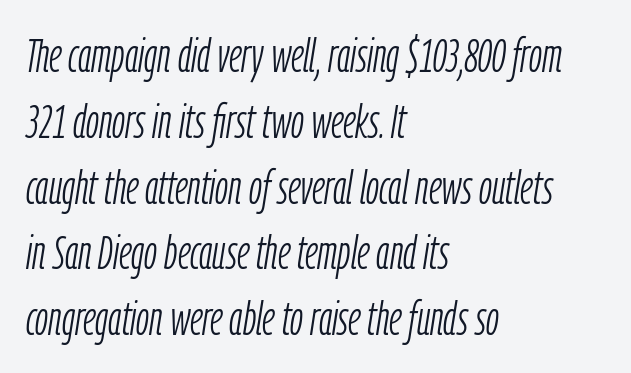
The image shows 47 px light, condensed type, italic (leaning right); set left-aligned, normal line spacing (1.4x), normal letter spacing, not underlined; low stroke contrast and a medium x-height.
